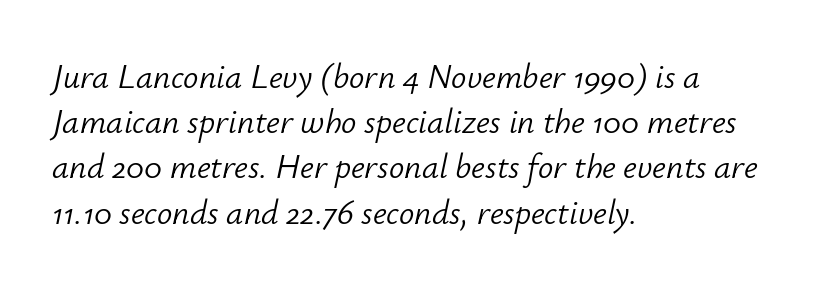
The letters look calm and open, with moderate or lighter stems. In terms of letterspacing, this is plain default setting. The rows are spaced the way most documents space them. Think of a printed novel: that variable character pitch is what you see here. Line beginnings align vertically; line endings do not.
